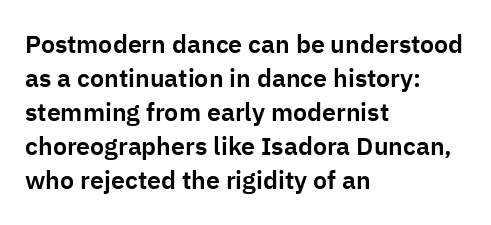
{"italic": "no", "underline": "no", "align": "left", "line_spacing": "normal", "line_spacing_ratio": 1.36, "letter_spacing": "normal", "letter_spacing_em": 0.0, "glyph_px": 25}
